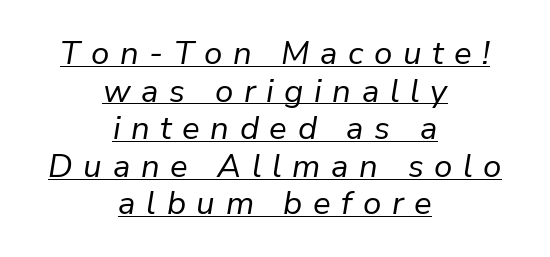
Do the characters align in a grid? No, the font is proportional. The face used here is rendered with a markedly widened letterfit. Interline gaps are noticeably narrow in this sample. Glance below the letters and you will spot a drawn line. The strokes carry an ordinary text weight at most.
